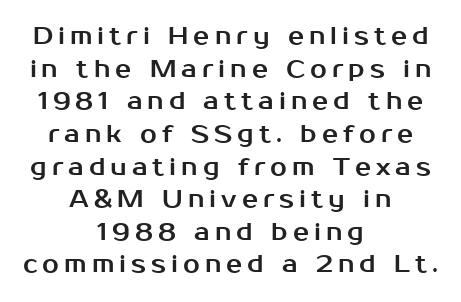
The foot of each line stays bare and open. The setting favours the middle, as headings and verse often do. Tracking value appears strongly positive — letters spread wide. A normal amount of white space separates one row of letters from the next.
